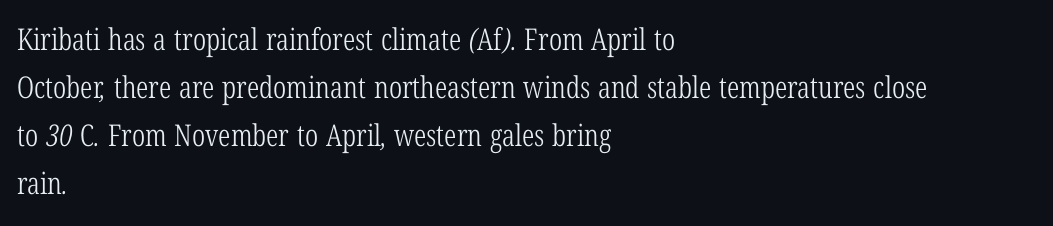
Short note: letters normally spaced. Heaviness? Minimal to ordinary, like unemphasized prose. These lines are rendered in a variable-pitch font. The passage shown is typeset with a serif family.
